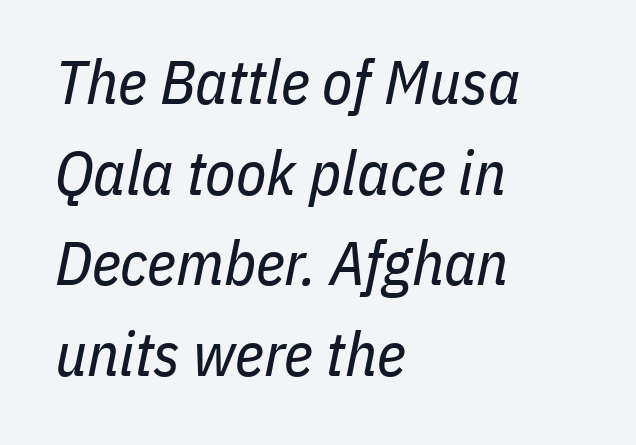
The image shows 62 px regular-weight, condensed type, italic (leaning right); set left-aligned, normal line spacing (1.46x), normal letter spacing, not underlined; low stroke contrast and a medium x-height.
